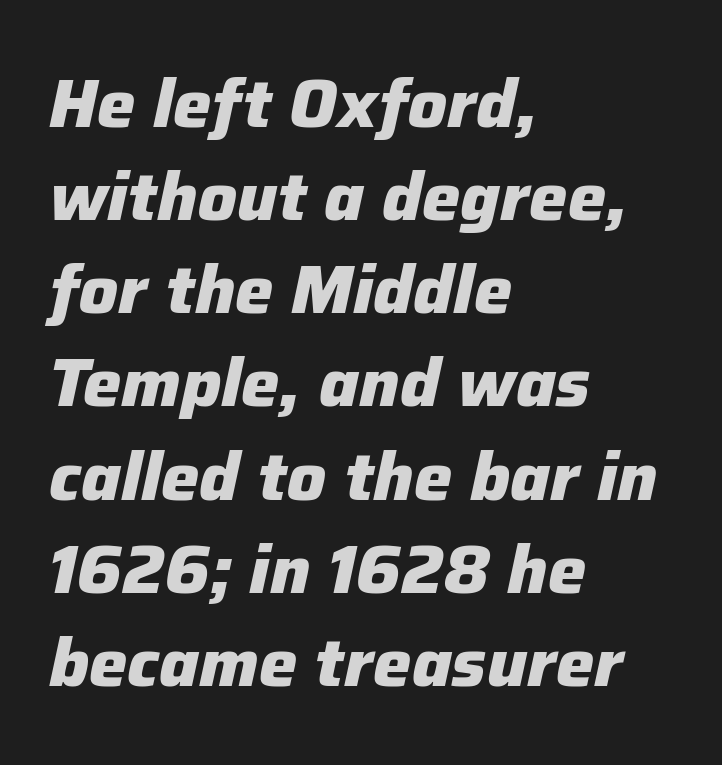
Q: Is the text bold? A: Yes.
Q: Is the text italic (slanted)? A: Yes, it leans right by about 12 degrees.
Q: Is the text underlined? A: No.
Q: How is the paragraph aligned? A: Left-aligned.
Q: Is the spacing between letters normal or unusually wide? A: Normal.
Q: Is the spacing between lines tight, normal or loose? A: Normal.
Q: Width (condensed, normal, or wide)? A: Normal.
Q: Stroke contrast? A: Low.
Q: x-height? A: Medium.
Q: Monospaced? A: No.
